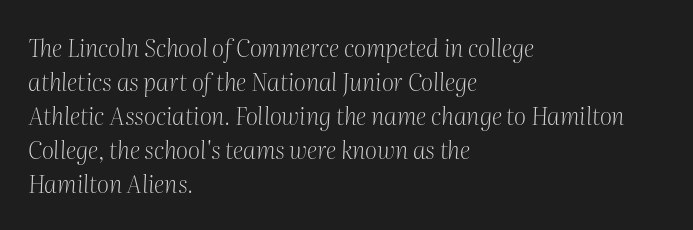
{"italic": "yes", "lean": "right", "slant_degrees": 2, "bold": "no", "underline": "no", "align": "left", "line_spacing": "normal", "line_spacing_ratio": 1.42, "letter_spacing": "normal", "letter_spacing_em": 0.0, "glyph_px": 24}
